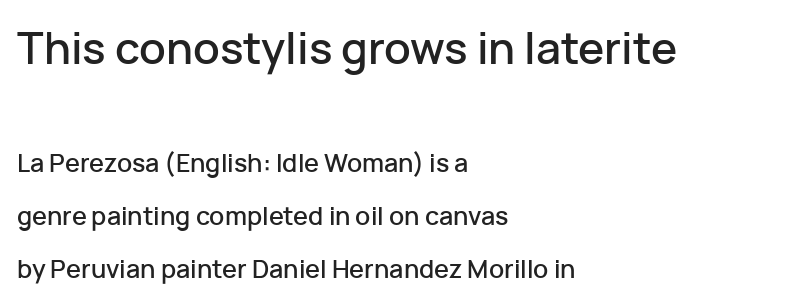
{"serif": "no", "italic": "no", "width": "normal", "stroke_contrast": "low", "x_height": "medium", "monospaced": "no", "underline": "no", "align": "left", "line_spacing": "loose", "line_spacing_ratio": 2.11, "letter_spacing": "normal", "letter_spacing_em": 0.0, "larger_block": "first", "size_ratio": 1.76, "glyph_px": 44}
